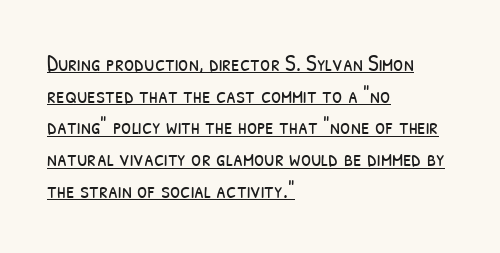
Q: Is the text bold? A: No.
Q: Is the text underlined? A: Yes.
Q: How is the paragraph aligned? A: Left-aligned.
Q: Is the spacing between letters normal or unusually wide? A: Normal.
Q: Is the spacing between lines tight, normal or loose? A: Normal.
